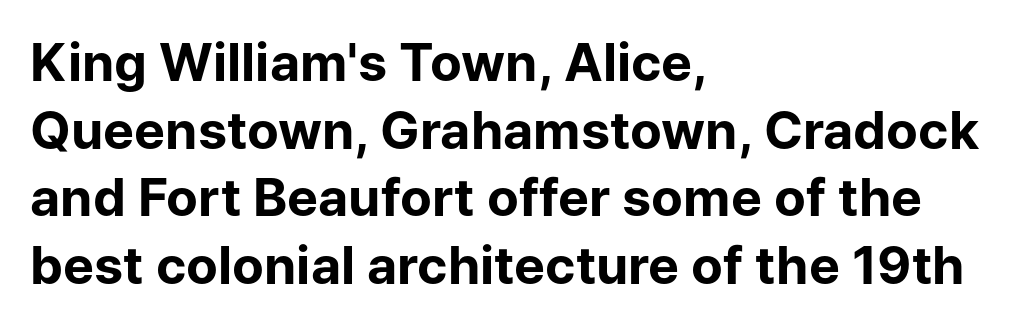
Q: Is the text bold? A: Yes.
Q: Is the text italic (slanted)? A: No, it is upright.
Q: Is the typeface a serif or a sans-serif typeface? A: Sans-serif.
Q: Is the text underlined? A: No.
Q: How is the paragraph aligned? A: Left-aligned.
Q: Is the spacing between letters normal or unusually wide? A: Normal.
Q: Is the spacing between lines tight, normal or loose? A: Normal.
Q: Width (condensed, normal, or wide)? A: Normal.
Q: Stroke contrast? A: Low.
Q: x-height? A: Medium.
Q: Monospaced? A: No.
